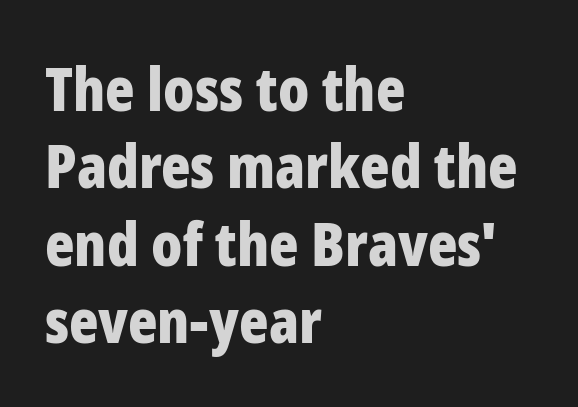
{"serif": "no", "italic": "no", "bold": "yes", "weight": "bold", "width": "condensed", "stroke_contrast": "low", "x_height": "medium", "monospaced": "no", "underline": "no", "align": "left", "line_spacing": "normal", "line_spacing_ratio": 1.27, "letter_spacing": "normal", "letter_spacing_em": 0.0, "glyph_px": 61}
